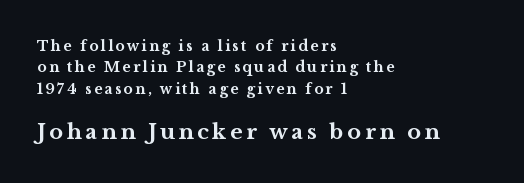
Q: Is the text bold? A: Yes.
Q: Is the text italic (slanted)? A: No, it is upright.
Q: Is the text underlined? A: No.
Q: How is the paragraph aligned? A: Left-aligned.
Q: Is the spacing between lines tight, normal or loose? A: Normal.
Q: Which block of text is set in a larger size, the first (top) or the second (bottom)? A: The second (bottom) one.
